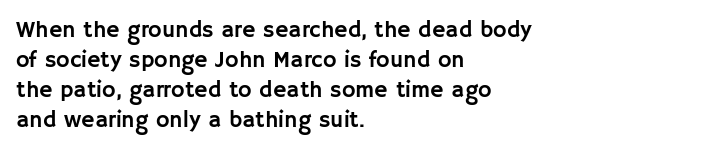
Q: Is the text italic (slanted)? A: No, it is upright.
Q: Is the text underlined? A: No.
Q: How is the paragraph aligned? A: Left-aligned.
Q: Is the spacing between letters normal or unusually wide? A: Normal.
Q: Is the spacing between lines tight, normal or loose? A: Normal.
